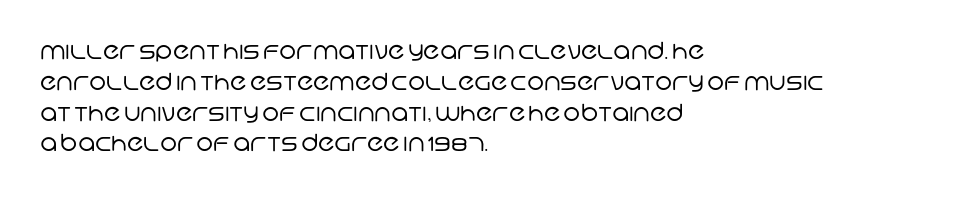
These glyphs show unthickened strokes, regular width or finer. If you measured baseline to baseline, you'd find a middling distance. Glance below the letters and you will spot only blank space. Line starts are locked; line ends wander. Honestly, the letter spacing is just normal — you wouldn't notice it.
